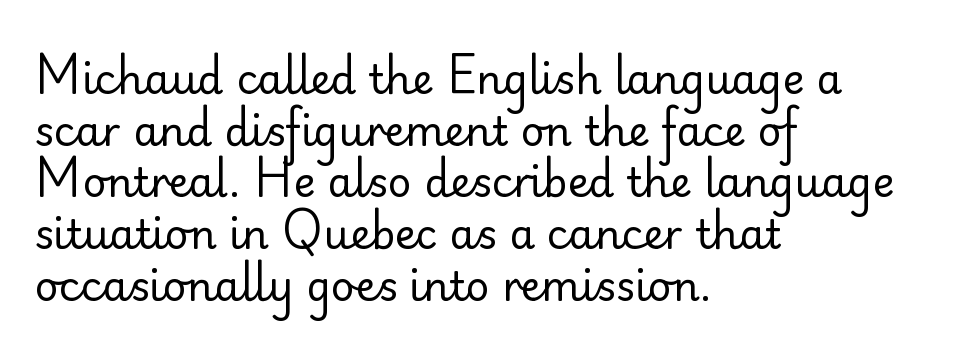
Q: Is the text bold? A: No.
Q: Is the text italic (slanted)? A: No, it is upright.
Q: Is the typeface a serif or a sans-serif typeface? A: Sans-serif.
Q: Is the text underlined? A: No.
Q: How is the paragraph aligned? A: Left-aligned.
Q: Is the spacing between letters normal or unusually wide? A: Normal.
Q: Is the spacing between lines tight, normal or loose? A: Normal.
Q: Width (condensed, normal, or wide)? A: Normal.
Q: Stroke contrast? A: Low.
Q: x-height? A: Small.
Q: Monospaced? A: No.
